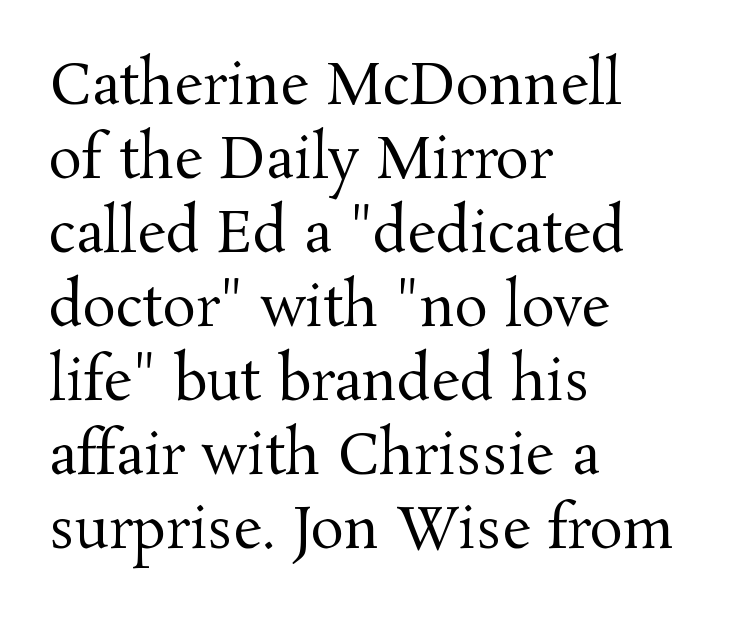
{"serif": "yes", "italic": "no", "bold": "no", "weight": "regular", "width": "normal", "stroke_contrast": "medium", "x_height": "medium", "monospaced": "no", "underline": "no", "align": "left", "line_spacing": "normal", "line_spacing_ratio": 1.32, "letter_spacing": "normal", "letter_spacing_em": 0.0, "glyph_px": 56}
